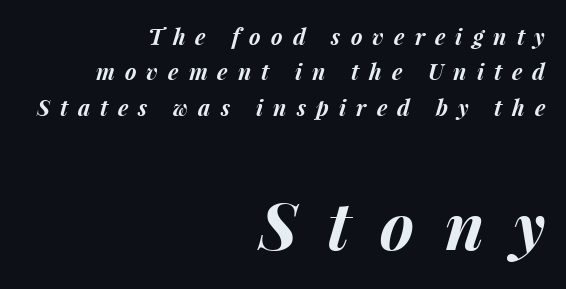
The image shows 65 px bold type, italic (leaning right); set right-aligned, normal line spacing (1.61x), unusually wide letter spacing (+0.46 em), not underlined; the second (bottom) block is 2.95x larger; medium stroke contrast and a medium x-height.
